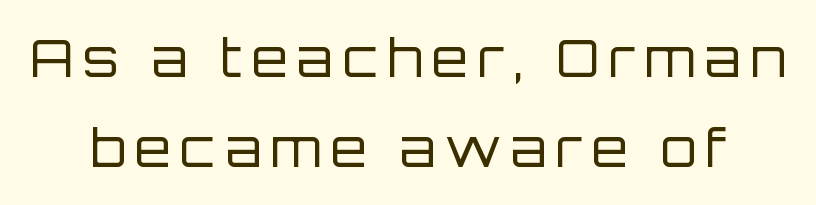
{"serif": "no", "italic": "no", "bold": "no", "weight": "regular", "width": "normal", "stroke_contrast": "low", "x_height": "large", "monospaced": "no", "underline": "no", "line_spacing_ratio": 1.74, "glyph_px": 52}
